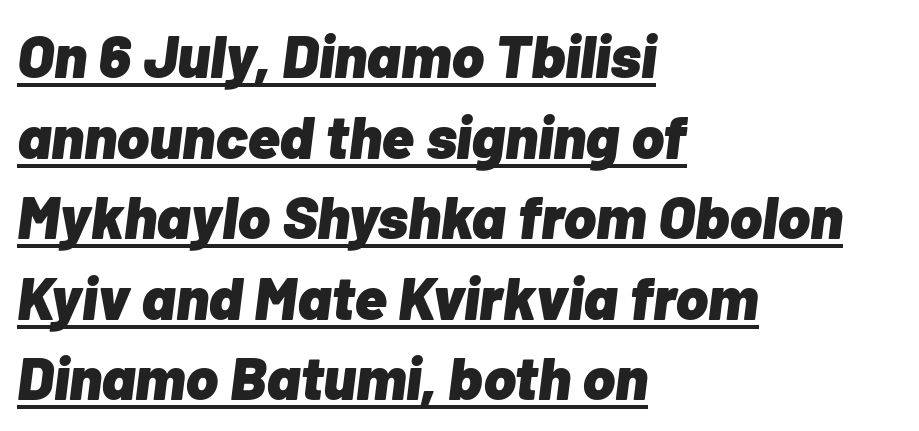
Q: Is the text bold? A: Yes.
Q: Is the text italic (slanted)? A: Yes, it leans right by about 7 degrees.
Q: Is the text underlined? A: Yes.
Q: How is the paragraph aligned? A: Left-aligned.
Q: Is the spacing between letters normal or unusually wide? A: Normal.
Q: Is the spacing between lines tight, normal or loose? A: Normal.
Q: Width (condensed, normal, or wide)? A: Normal.
Q: Stroke contrast? A: Low.
Q: x-height? A: Medium.
Q: Monospaced? A: No.
